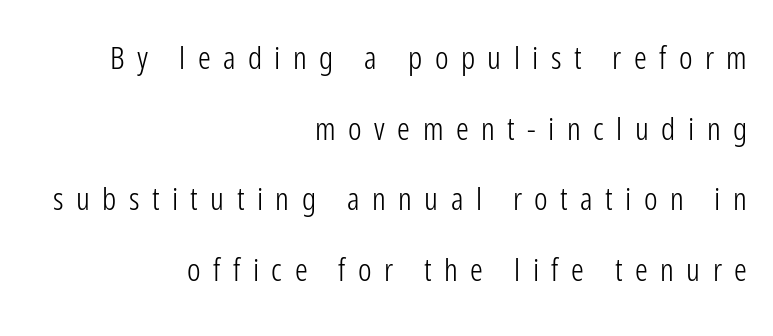
{"serif": "no", "italic": "no", "bold": "no", "weight": "light", "width": "condensed", "stroke_contrast": "low", "x_height": "medium", "monospaced": "no", "underline": "no", "align": "right", "line_spacing": "loose", "line_spacing_ratio": 2.21, "letter_spacing": "wide", "letter_spacing_em": 0.39, "glyph_px": 32}
